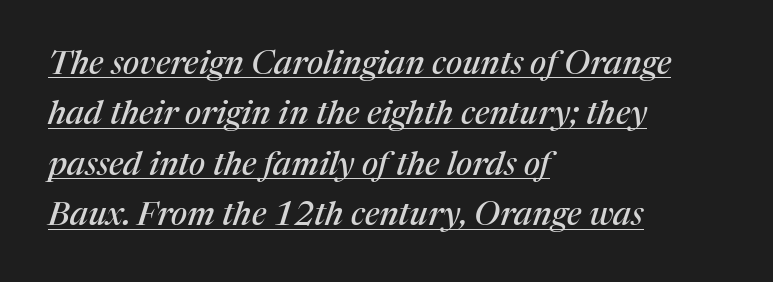
The image shows 33 px serif type, italic (leaning right); set left-aligned, normal line spacing (1.53x), normal letter spacing, underlined; medium stroke contrast and a medium x-height.
